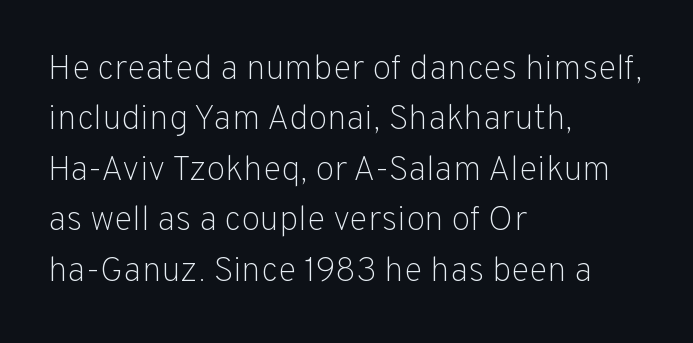
The image shows 35 px light sans-serif type, upright; set left-aligned, normal line spacing (1.44x), normal letter spacing, not underlined; low stroke contrast and a medium x-height.
